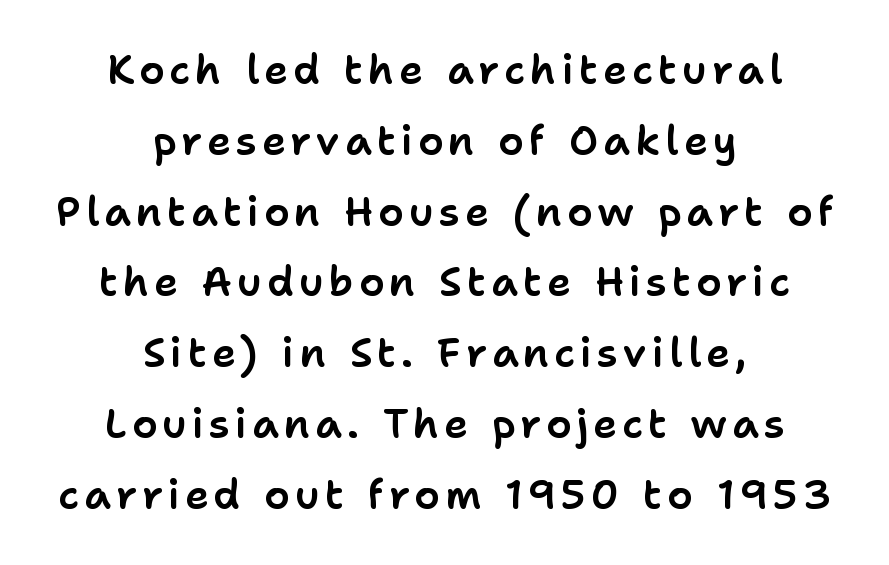
{"serif": "no", "italic": "no", "width": "normal", "stroke_contrast": "low", "x_height": "medium", "monospaced": "no", "underline": "no", "align": "center", "line_spacing_ratio": 1.77, "glyph_px": 40}
